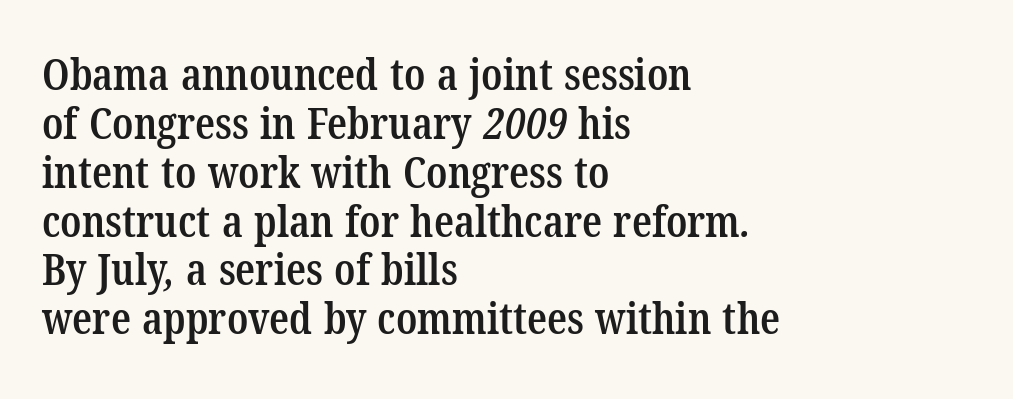
Has an underline been added? It has not. Weight check: semibold — heavier than regular, not quite bold. Interline gaps are noticeably narrow in this sample. I'd call this a serif setting — the letters wear small feet.
